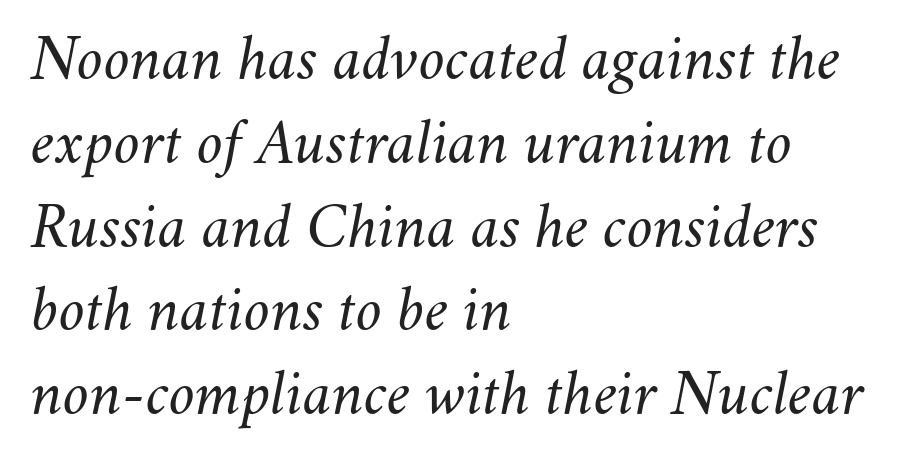
{"italic": "yes", "lean": "right", "slant_degrees": 11, "bold": "no", "weight": "light", "width": "normal", "stroke_contrast": "medium", "x_height": "small", "monospaced": "no", "underline": "no", "align": "left", "line_spacing": "normal", "line_spacing_ratio": 1.27, "letter_spacing": "normal", "letter_spacing_em": 0.0, "glyph_px": 66}
